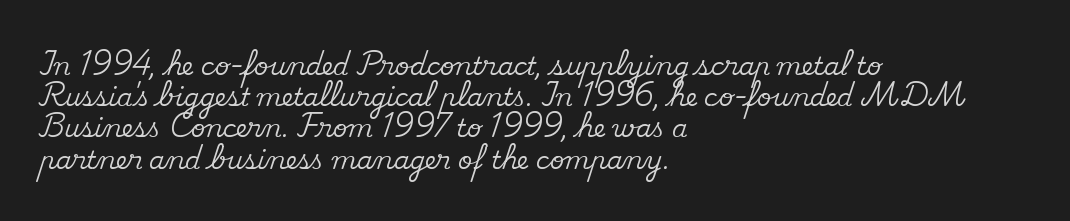
Q: Is the text italic (slanted)? A: Yes.
Q: Is the text underlined? A: No.
Q: How is the paragraph aligned? A: Left-aligned.
Q: Is the spacing between letters normal or unusually wide? A: Normal.
Q: Is the spacing between lines tight, normal or loose? A: Normal.
